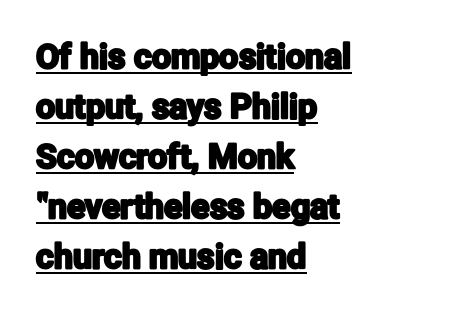
Q: Is the text italic (slanted)? A: No, it is upright.
Q: Is the typeface a serif or a sans-serif typeface? A: Sans-serif.
Q: Is the text underlined? A: Yes.
Q: How is the paragraph aligned? A: Left-aligned.
Q: Is the spacing between letters normal or unusually wide? A: Normal.
Q: Is the spacing between lines tight, normal or loose? A: Normal.
Q: Width (condensed, normal, or wide)? A: Condensed.
Q: Stroke contrast? A: Low.
Q: x-height? A: Medium.
Q: Monospaced? A: No.
